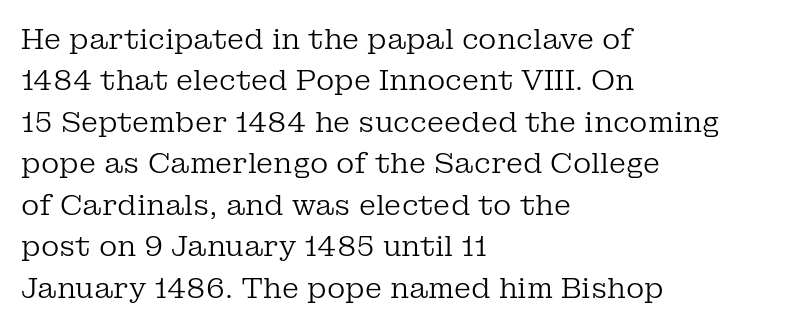
Ascenders rise straight up at ninety degrees. The line-height multiplier appears to be the usual default. Words float on clear page, feet unadorned. This rendering uses left alignment, leaving the right contour irregular. Varying glyph widths throughout — classic text-font behaviour. Does the type have serifs? Yes, each stem ends in a small foot.
